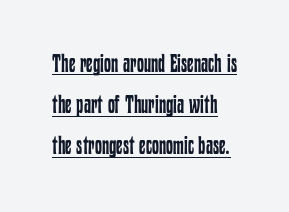
{"italic": "no", "bold": "no", "underline": "yes", "align": "left", "line_spacing": "normal", "line_spacing_ratio": 1.65, "letter_spacing": "normal", "letter_spacing_em": 0.0, "glyph_px": 25}
